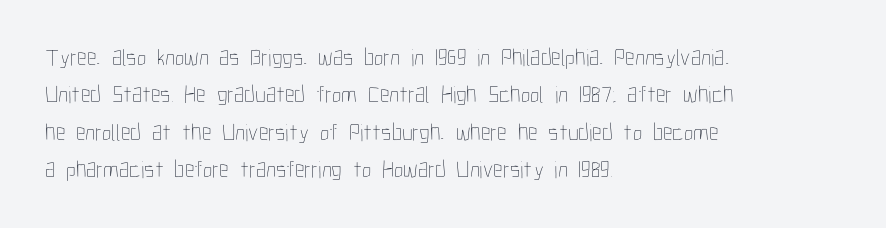
Evenly set lines give the paragraph a standard silhouette. Here the glyphs are tracked normally, forming tight word shapes. Rule under the text: the space is simply empty. Italic? Not at all — the glyphs are vertical. These glyphs show unthickened strokes, regular width or finer.
